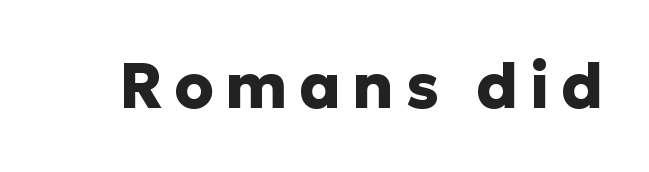
The image shows 63 px heavy sans-serif type, upright; set not underlined; low stroke contrast and a medium x-height.
